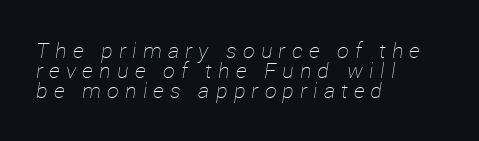
{"italic": "yes", "lean": "right", "slant_degrees": 12, "bold": "no", "underline": "no", "align": "left", "line_spacing": "tight", "line_spacing_ratio": 0.96, "letter_spacing": "wide", "letter_spacing_em": 0.3, "glyph_px": 21}
